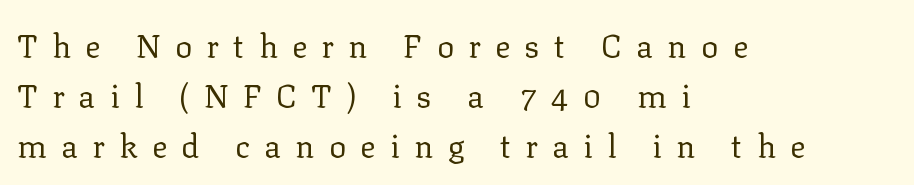
{"serif": "yes", "italic": "no", "bold": "no", "weight": "regular", "width": "normal", "stroke_contrast": "low", "x_height": "medium", "monospaced": "no", "underline": "no", "align": "left", "line_spacing": "normal", "line_spacing_ratio": 1.56, "letter_spacing": "wide", "letter_spacing_em": 0.45, "glyph_px": 32}
